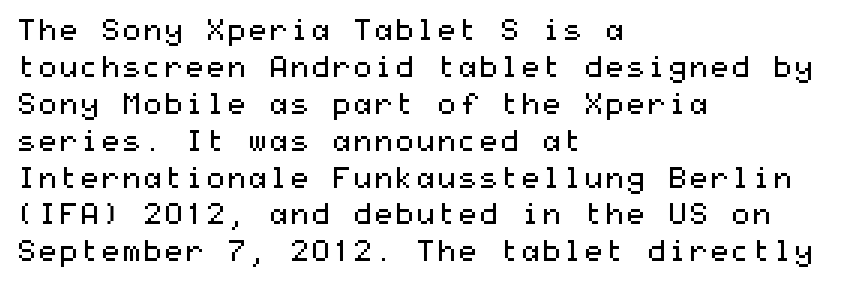
{"serif": "no", "italic": "no", "bold": "no", "weight": "regular", "width": "wide", "stroke_contrast": "medium", "x_height": "medium", "underline": "no", "align": "left", "line_spacing_ratio": 1.23, "letter_spacing": "normal", "letter_spacing_em": 0.0, "glyph_px": 30}
